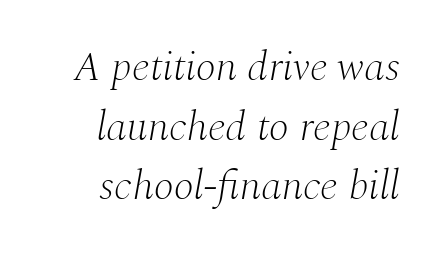
Q: Is the text bold? A: No.
Q: Is the text italic (slanted)? A: Yes, it leans right by about 10 degrees.
Q: Is the typeface a serif or a sans-serif typeface? A: Serif.
Q: Is the text underlined? A: No.
Q: How is the paragraph aligned? A: Right-aligned.
Q: Is the spacing between letters normal or unusually wide? A: Normal.
Q: Is the spacing between lines tight, normal or loose? A: Normal.
Q: Width (condensed, normal, or wide)? A: Normal.
Q: Stroke contrast? A: Medium.
Q: x-height? A: Medium.
Q: Monospaced? A: No.
